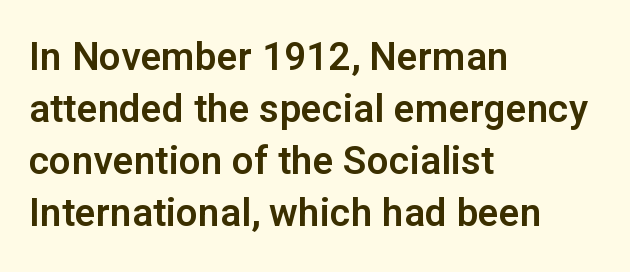
{"serif": "no", "italic": "no", "width": "normal", "stroke_contrast": "low", "x_height": "medium", "monospaced": "no", "underline": "no", "align": "left", "line_spacing": "normal", "line_spacing_ratio": 1.33, "letter_spacing": "normal", "letter_spacing_em": 0.0, "glyph_px": 39}
